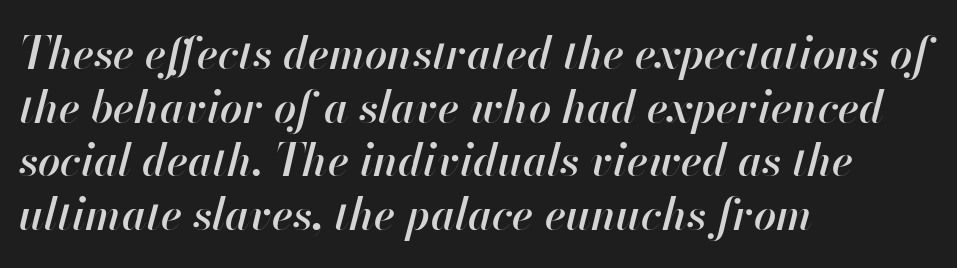
{"italic": "yes", "lean": "right", "slant_degrees": 13, "bold": "semi", "weight": "semibold", "width": "normal", "stroke_contrast": "high", "x_height": "small", "monospaced": "no", "underline": "no", "align": "left", "line_spacing_ratio": 1.22, "letter_spacing": "normal", "letter_spacing_em": 0.0, "glyph_px": 44}
